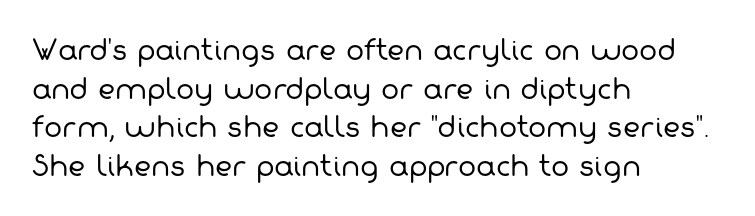
The image shows 27 px text type; set left-aligned, normal line spacing (1.43x), normal letter spacing, not underlined.
